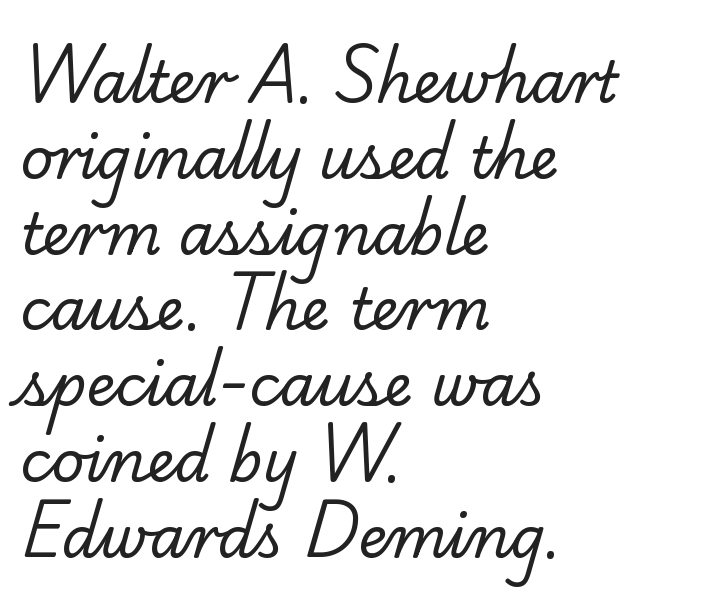
Proportional: the letters do not fall into vertical columns. Notice how the passage keeps a crisp vertical edge on the left only. The words here are not underlined. Glyph-to-glyph distance matches everyday printed text.
